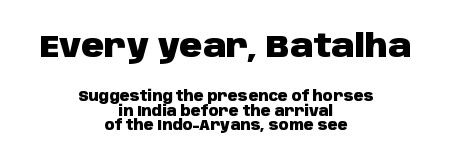
Q: Is the text bold? A: Yes.
Q: Is the text italic (slanted)? A: No, it is upright.
Q: Is the typeface a serif or a sans-serif typeface? A: Sans-serif.
Q: Is the text underlined? A: No.
Q: How is the paragraph aligned? A: Centered.
Q: Is the spacing between letters normal or unusually wide? A: Normal.
Q: Is the spacing between lines tight, normal or loose? A: Tight.
Q: Which block of text is set in a larger size, the first (top) or the second (bottom)? A: The first (top) one.
Q: Width (condensed, normal, or wide)? A: Normal.
Q: Stroke contrast? A: Low.
Q: x-height? A: Large.
Q: Monospaced? A: No.
